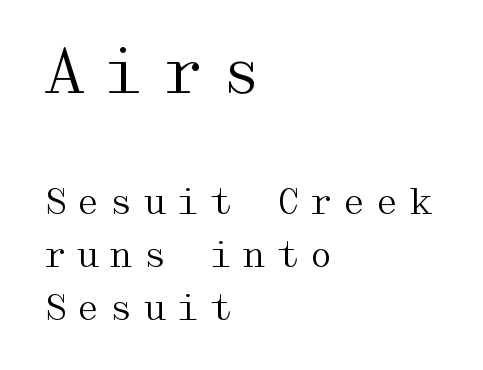
Q: Is the text bold? A: No.
Q: Is the text italic (slanted)? A: No, it is upright.
Q: Is the typeface a serif or a sans-serif typeface? A: Serif.
Q: Is the text underlined? A: No.
Q: How is the paragraph aligned? A: Left-aligned.
Q: Is the spacing between letters normal or unusually wide? A: Unusually wide.
Q: Is the spacing between lines tight, normal or loose? A: Normal.
Q: Which block of text is set in a larger size, the first (top) or the second (bottom)? A: The first (top) one.
Q: Width (condensed, normal, or wide)? A: Wide.
Q: Stroke contrast? A: Medium.
Q: x-height? A: Medium.
